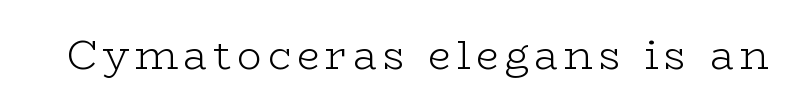
The image shows 41 px light, wide serif type, upright; set not underlined; low stroke contrast and a medium x-height.
